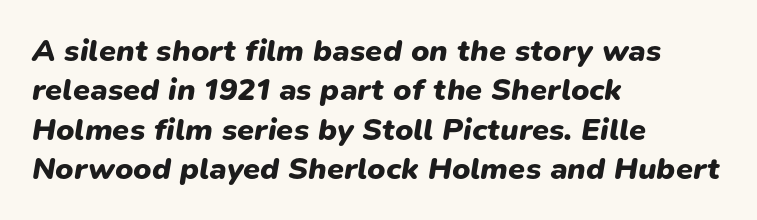
Look at the stroke-to-counter ratio: heavy, a bold. Looking at the ascenders, they clearly lean. A typesetter would call this leading conventional body-copy spacing. The gaps between neighbouring characters are ordinary and unremarkable.
